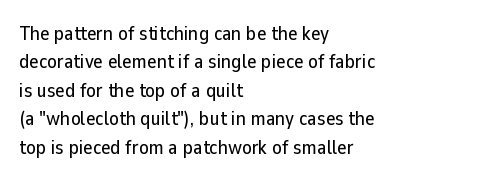
Reading down the block, your eye returns to a fixed left position each line. What stands out about the letter spacing? Nothing — it is the standard amount. The specimen reads as upright at a glance. The designer left line spacing at the default.
